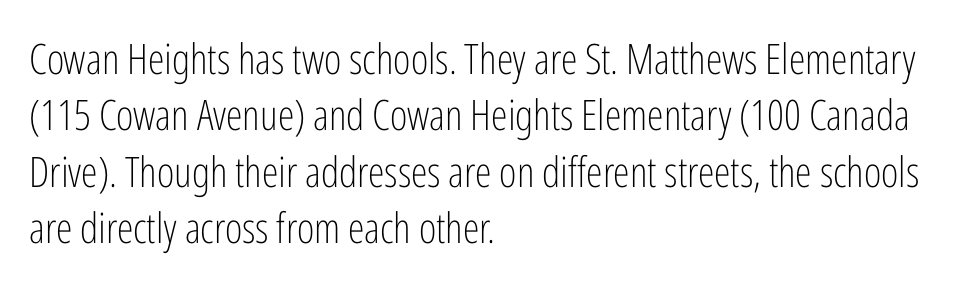
{"serif": "no", "italic": "no", "bold": "no", "weight": "light", "width": "condensed", "stroke_contrast": "low", "x_height": "medium", "monospaced": "no", "underline": "no", "align": "left", "line_spacing": "normal", "line_spacing_ratio": 1.34, "letter_spacing": "normal", "letter_spacing_em": 0.0, "glyph_px": 42}
